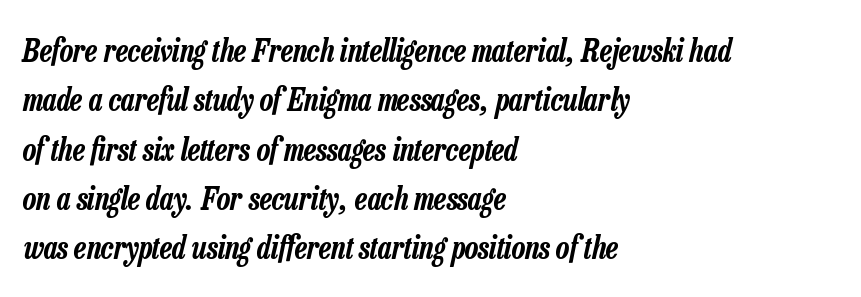
The image shows 31 px condensed type, italic (leaning right); set left-aligned, normal line spacing (1.59x), normal letter spacing, not underlined; low stroke contrast and a medium x-height.
